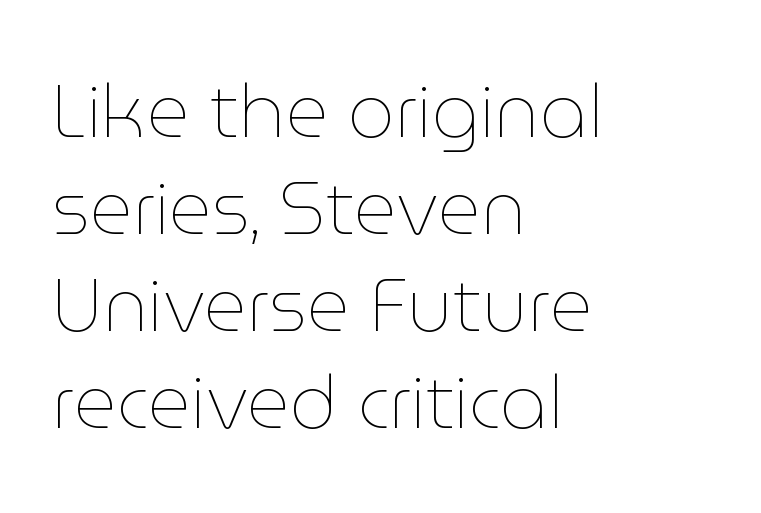
Q: Is the text bold? A: No.
Q: Is the text italic (slanted)? A: No, it is upright.
Q: Is the text underlined? A: No.
Q: How is the paragraph aligned? A: Left-aligned.
Q: Is the spacing between letters normal or unusually wide? A: Normal.
Q: Is the spacing between lines tight, normal or loose? A: Normal.
Q: Width (condensed, normal, or wide)? A: Normal.
Q: Stroke contrast? A: Low.
Q: x-height? A: Medium.
Q: Monospaced? A: No.
